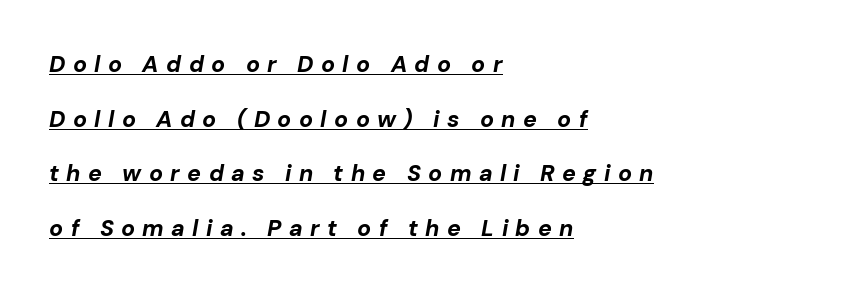
{"italic": "yes", "lean": "right", "slant_degrees": 10, "bold": "yes", "underline": "yes", "align": "left", "line_spacing": "loose", "line_spacing_ratio": 2.38, "letter_spacing": "wide", "letter_spacing_em": 0.32, "glyph_px": 23}
